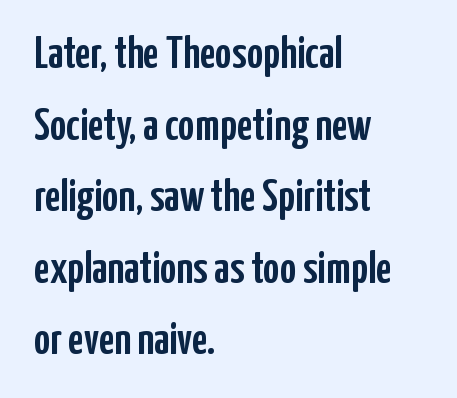
The image shows 45 px condensed sans-serif type, upright; set left-aligned, normal line spacing (1.59x), normal letter spacing, not underlined; low stroke contrast and a medium x-height.
